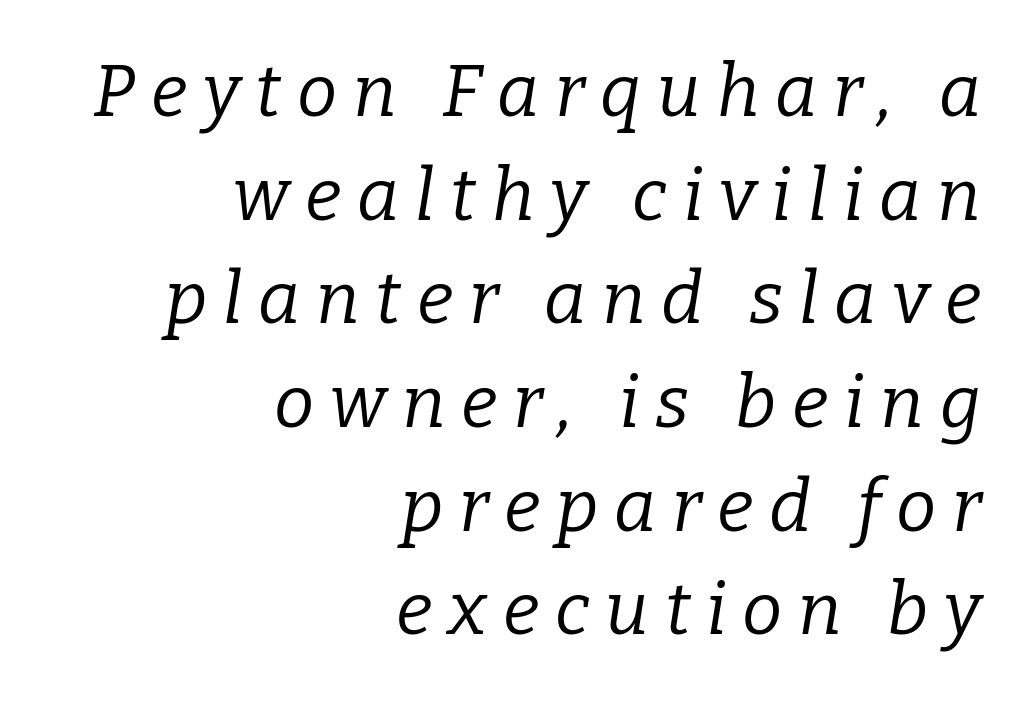
Q: Is the text bold? A: No.
Q: Is the text italic (slanted)? A: Yes, it leans right by about 9 degrees.
Q: Is the typeface a serif or a sans-serif typeface? A: Serif.
Q: Is the text underlined? A: No.
Q: How is the paragraph aligned? A: Right-aligned.
Q: Is the spacing between letters normal or unusually wide? A: Unusually wide.
Q: Is the spacing between lines tight, normal or loose? A: Normal.
Q: Width (condensed, normal, or wide)? A: Normal.
Q: Stroke contrast? A: Low.
Q: x-height? A: Medium.
Q: Monospaced? A: No.
